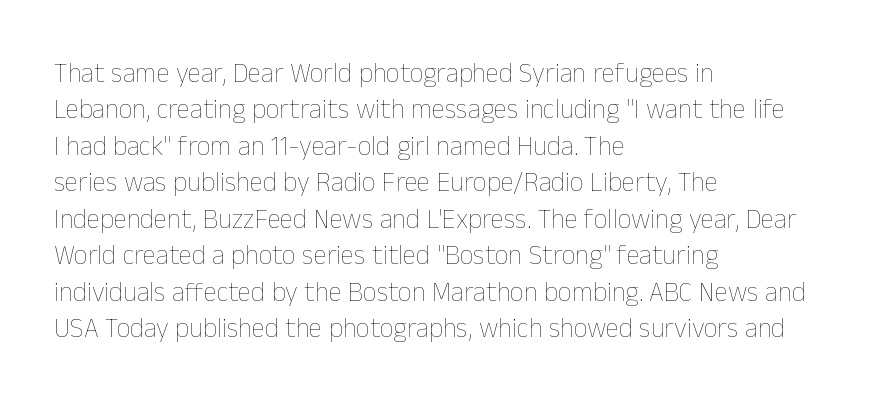
The image shows 27 px text type, upright; set left-aligned, normal line spacing (1.35x), normal letter spacing, not underlined.
